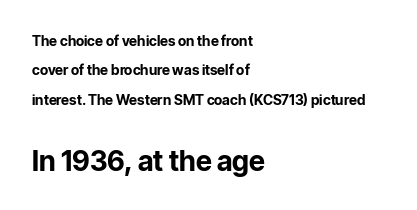
Q: Is the text bold? A: Yes.
Q: Is the text italic (slanted)? A: No, it is upright.
Q: Is the typeface a serif or a sans-serif typeface? A: Sans-serif.
Q: Is the text underlined? A: No.
Q: How is the paragraph aligned? A: Left-aligned.
Q: Is the spacing between letters normal or unusually wide? A: Normal.
Q: Is the spacing between lines tight, normal or loose? A: Loose.
Q: Which block of text is set in a larger size, the first (top) or the second (bottom)? A: The second (bottom) one.
Q: Width (condensed, normal, or wide)? A: Normal.
Q: Stroke contrast? A: Low.
Q: x-height? A: Medium.
Q: Monospaced? A: No.
